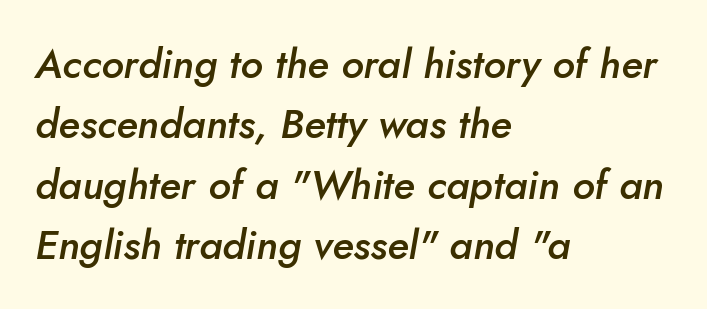
Q: Is the text bold? A: Semi-bold.
Q: Is the text italic (slanted)? A: Yes, it leans right by about 10 degrees.
Q: Is the text underlined? A: No.
Q: How is the paragraph aligned? A: Left-aligned.
Q: Is the spacing between letters normal or unusually wide? A: Normal.
Q: Is the spacing between lines tight, normal or loose? A: Normal.
Q: Width (condensed, normal, or wide)? A: Normal.
Q: Stroke contrast? A: Low.
Q: x-height? A: Small.
Q: Monospaced? A: No.
